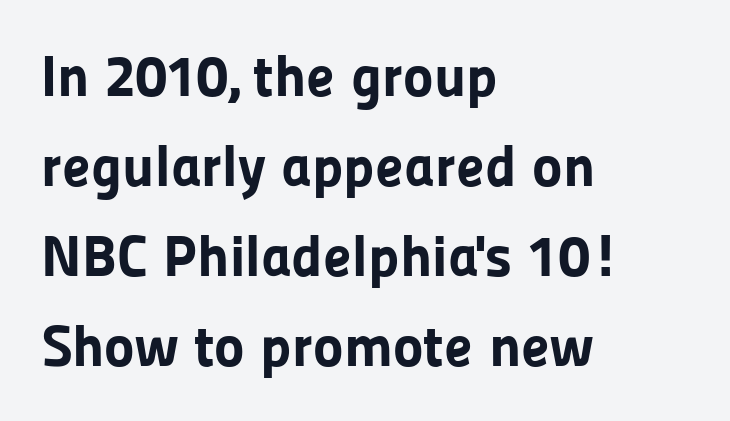
Q: Is the text bold? A: Yes.
Q: Is the text italic (slanted)? A: No, it is upright.
Q: Is the typeface a serif or a sans-serif typeface? A: Sans-serif.
Q: Is the text underlined? A: No.
Q: How is the paragraph aligned? A: Left-aligned.
Q: Is the spacing between letters normal or unusually wide? A: Normal.
Q: Is the spacing between lines tight, normal or loose? A: Normal.
Q: Width (condensed, normal, or wide)? A: Normal.
Q: Stroke contrast? A: Low.
Q: x-height? A: Medium.
Q: Monospaced? A: No.
